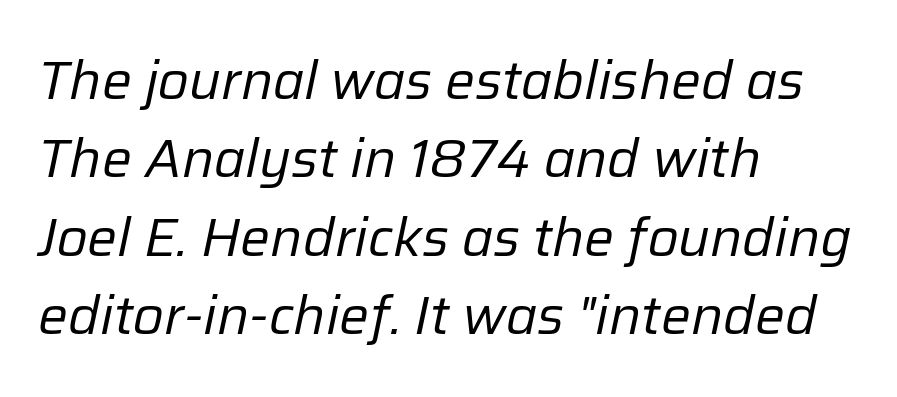
Q: Is the text bold? A: No.
Q: Is the text italic (slanted)? A: Yes, it leans right by about 12 degrees.
Q: Is the text underlined? A: No.
Q: How is the paragraph aligned? A: Left-aligned.
Q: Is the spacing between letters normal or unusually wide? A: Normal.
Q: Is the spacing between lines tight, normal or loose? A: Normal.
Q: Width (condensed, normal, or wide)? A: Normal.
Q: Stroke contrast? A: Low.
Q: x-height? A: Medium.
Q: Monospaced? A: No.
